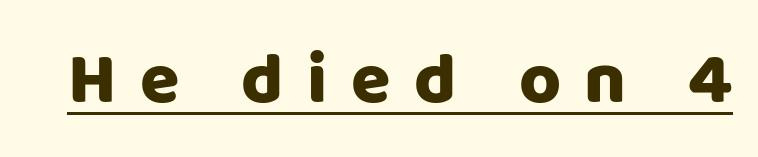
{"serif": "no", "italic": "no", "width": "normal", "stroke_contrast": "low", "x_height": "large", "monospaced": "no", "underline": "yes", "letter_spacing": "wide", "letter_spacing_em": 0.33, "glyph_px": 72}
